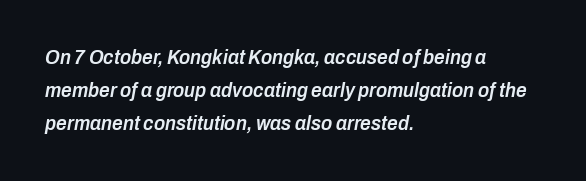
The passage shown has conventional tracking throughout. Honestly, the row spacing looks completely unremarkable. A bit beefed up — I'd call it semibold rather than bold. Short and long lines alike share a common starting point at left. The area under the type is left untouched.
